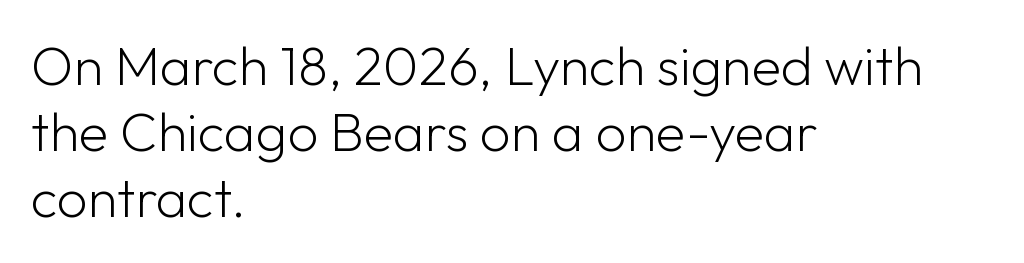
Q: Is the text bold? A: No.
Q: Is the text italic (slanted)? A: No, it is upright.
Q: Is the typeface a serif or a sans-serif typeface? A: Sans-serif.
Q: Is the text underlined? A: No.
Q: How is the paragraph aligned? A: Left-aligned.
Q: Is the spacing between letters normal or unusually wide? A: Normal.
Q: Width (condensed, normal, or wide)? A: Normal.
Q: Stroke contrast? A: Low.
Q: x-height? A: Medium.
Q: Monospaced? A: No.
